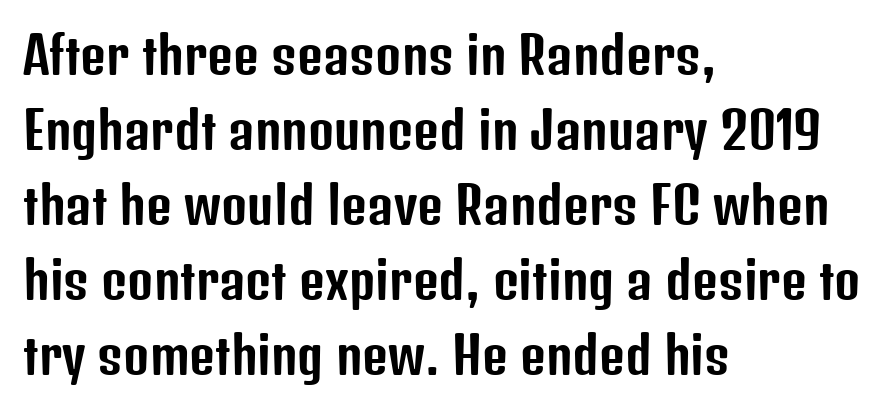
These lines are rendered in a variable-pitch font. Vertical spacing — default. The passage is arranged the way most books set body copy — flush left. What stands out about the letter spacing? Nothing — it is the standard amount. The words here are not underlined. The passage shown is typeset with a sans-serif family.
